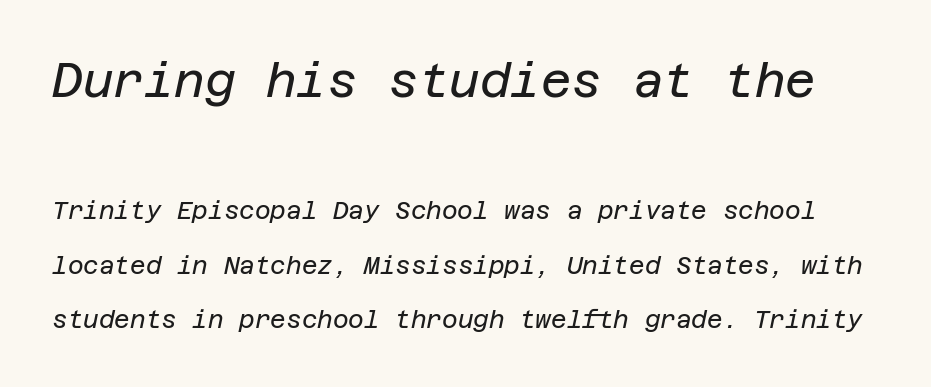
{"italic": "yes", "lean": "right", "slant_degrees": 12, "bold": "no", "weight": "regular", "width": "normal", "stroke_contrast": "low", "x_height": "large", "underline": "no", "line_spacing": "loose", "line_spacing_ratio": 2.27, "letter_spacing": "normal", "letter_spacing_em": 0.0, "larger_block": "first", "size_ratio": 1.96, "glyph_px": 47}
